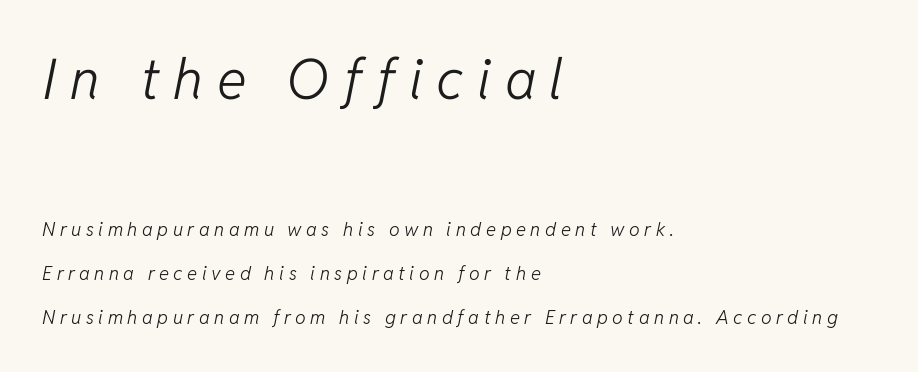
{"italic": "yes", "lean": "right", "slant_degrees": 11, "bold": "no", "weight": "light", "width": "normal", "stroke_contrast": "low", "x_height": "medium", "monospaced": "no", "underline": "no", "align": "left", "line_spacing": "loose", "line_spacing_ratio": 2.31, "letter_spacing": "wide", "letter_spacing_em": 0.24, "larger_block": "first", "size_ratio": 2.95, "glyph_px": 56}
